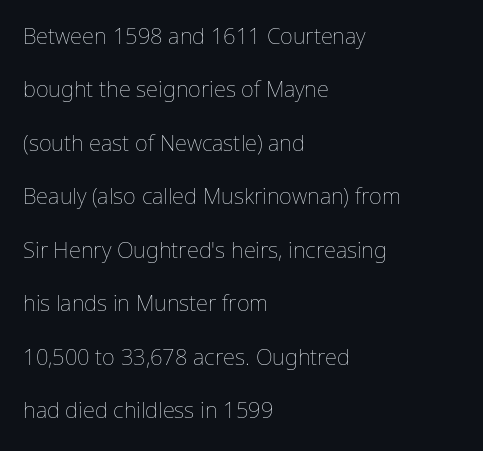
{"italic": "no", "bold": "no", "underline": "no", "align": "left", "line_spacing": "loose", "line_spacing_ratio": 2.43, "letter_spacing": "normal", "letter_spacing_em": 0.0, "glyph_px": 22}
